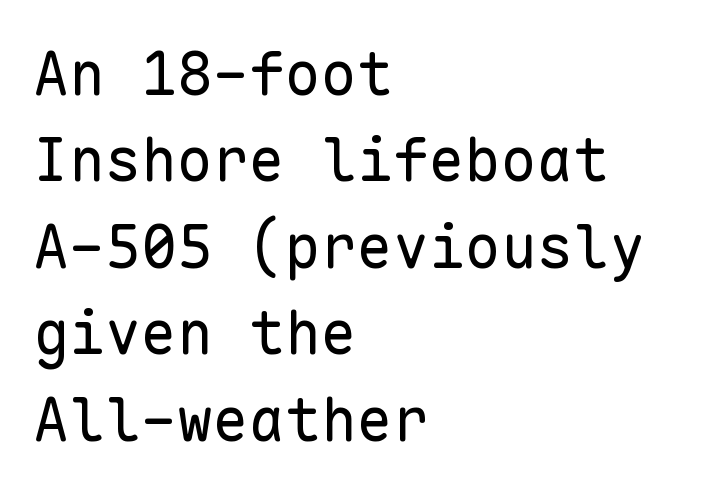
{"serif": "no", "italic": "no", "bold": "no", "weight": "regular", "width": "normal", "stroke_contrast": "low", "x_height": "medium", "monospaced": "yes", "underline": "no", "align": "left", "line_spacing": "normal", "line_spacing_ratio": 1.44, "letter_spacing": "normal", "letter_spacing_em": 0.0, "glyph_px": 60}
